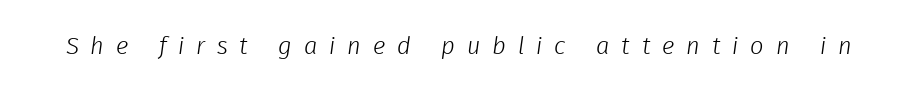
Q: Is the text bold? A: No.
Q: Is the text underlined? A: No.
Q: Is the spacing between letters normal or unusually wide? A: Unusually wide.
